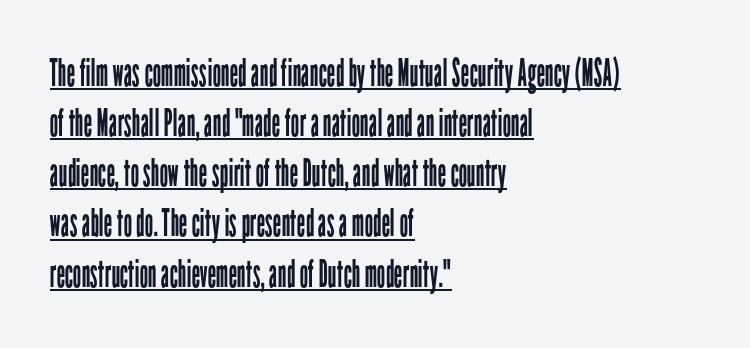
The image shows 38 px regular-weight, condensed sans-serif type, upright; set left-aligned, normal line spacing (1.32x), normal letter spacing, underlined; low stroke contrast and a medium x-height.
